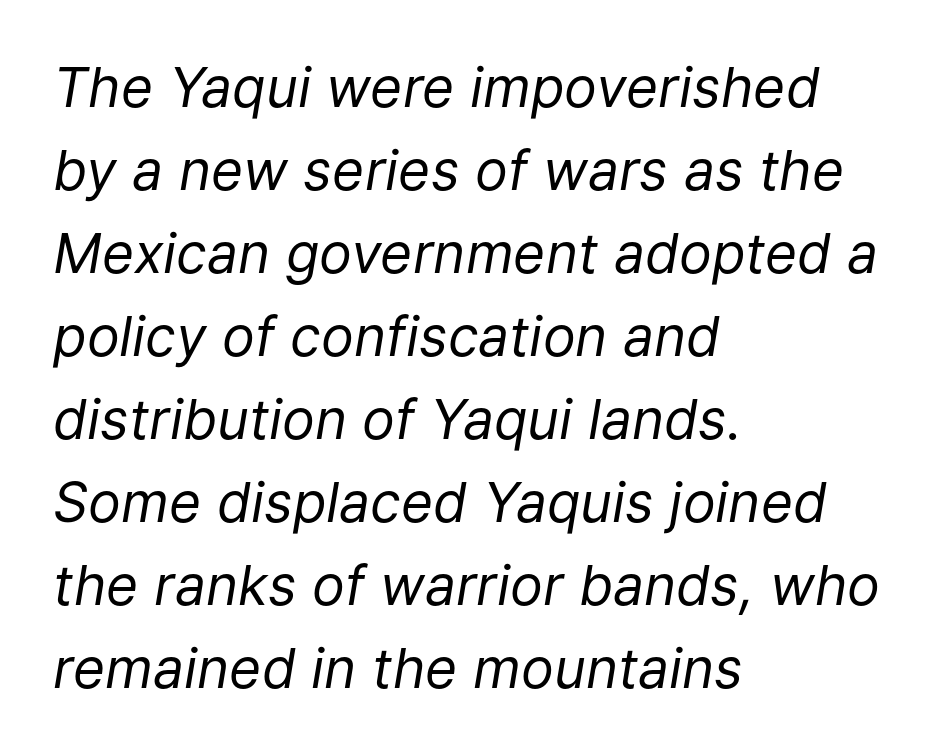
Q: Is the text bold? A: No.
Q: Is the text italic (slanted)? A: Yes, it leans right by about 9 degrees.
Q: Is the text underlined? A: No.
Q: How is the paragraph aligned? A: Left-aligned.
Q: Is the spacing between letters normal or unusually wide? A: Normal.
Q: Is the spacing between lines tight, normal or loose? A: Normal.
Q: Width (condensed, normal, or wide)? A: Normal.
Q: Stroke contrast? A: Low.
Q: x-height? A: Medium.
Q: Monospaced? A: No.
